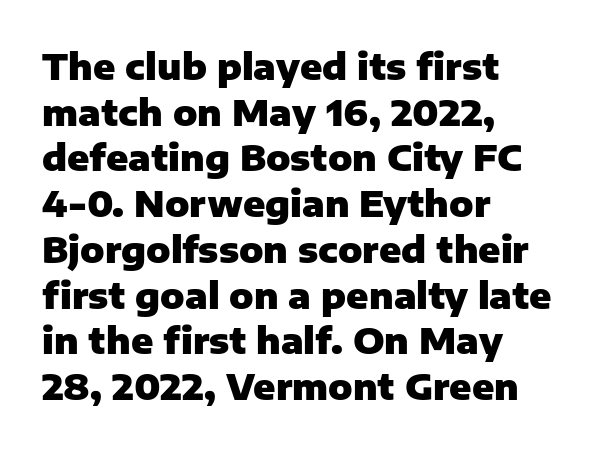
Does the leading feel generous? No, just average. Nope, no serifs anywhere on these letters. This sample uses an upright cut, with every glyph sitting square on the baseline. A clean baseline with only descenders dipping below it.
